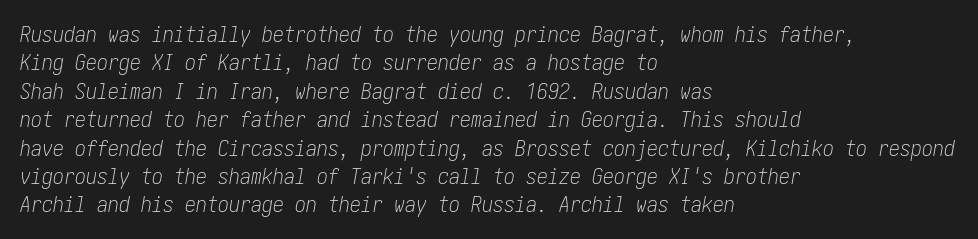
{"italic": "yes", "lean": "right", "slant_degrees": 10, "bold": "no", "underline": "no", "align": "left", "line_spacing": "normal", "line_spacing_ratio": 1.29, "letter_spacing": "normal", "letter_spacing_em": 0.0, "glyph_px": 22}
